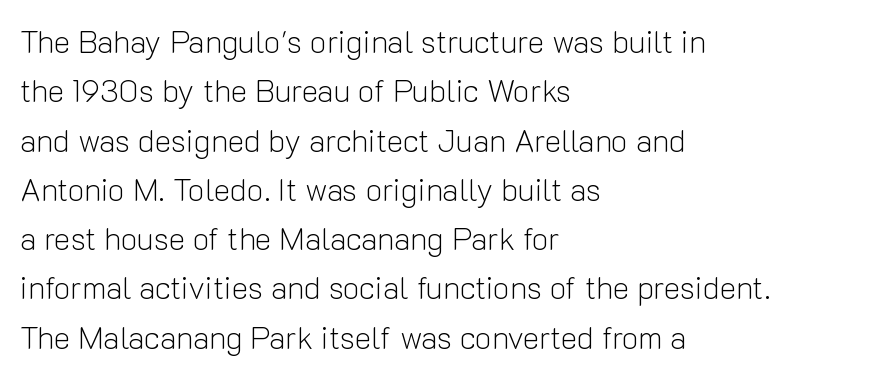
{"serif": "no", "italic": "no", "bold": "no", "weight": "light", "width": "normal", "stroke_contrast": "low", "x_height": "medium", "monospaced": "no", "underline": "no", "align": "left", "line_spacing": "normal", "line_spacing_ratio": 1.59, "letter_spacing": "normal", "letter_spacing_em": 0.0, "glyph_px": 31}
